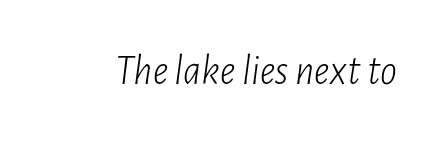
The image shows 42 px light, condensed type, italic (leaning right); set normal letter spacing, not underlined; low stroke contrast and a medium x-height.
